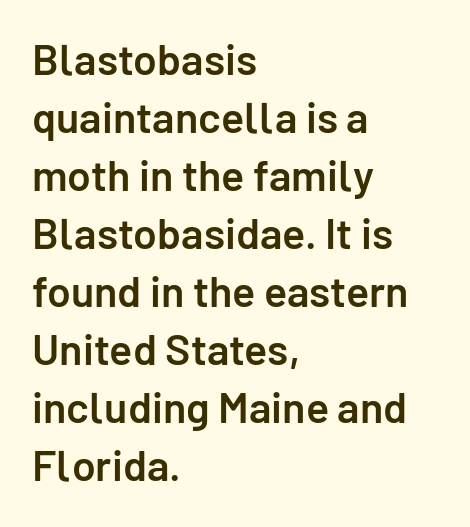
The image shows 43 px semibold sans-serif type, upright; set left-aligned, normal line spacing (1.35x), normal letter spacing, not underlined; low stroke contrast and a medium x-height.
